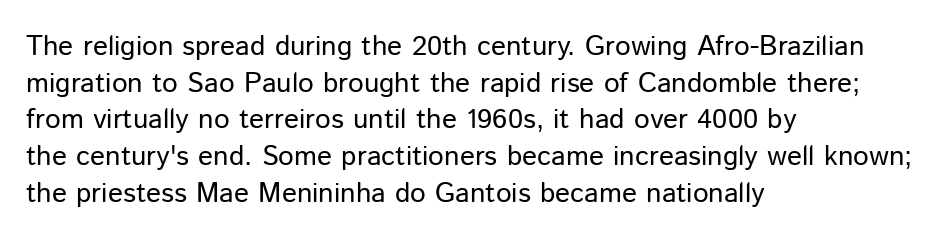
Characters follow at the spacing the type designer built in. Whoever set this chose a conventional vertical rhythm. No letter is thick-stroked: the sample isn't bold. The typeface chosen for these lines omits serifs. Where is the straight margin? On the left.
